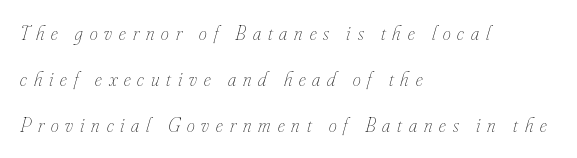
Q: Is the text bold? A: No.
Q: Is the text italic (slanted)? A: Yes, it leans right by about 16 degrees.
Q: Is the text underlined? A: No.
Q: How is the paragraph aligned? A: Left-aligned.
Q: Is the spacing between letters normal or unusually wide? A: Unusually wide.
Q: Is the spacing between lines tight, normal or loose? A: Loose.
